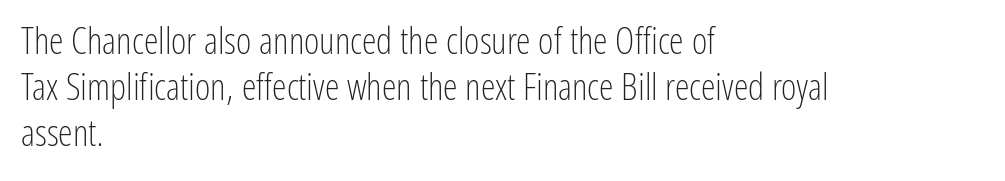
{"serif": "no", "italic": "no", "bold": "no", "weight": "light", "width": "condensed", "stroke_contrast": "low", "x_height": "medium", "monospaced": "no", "underline": "no", "align": "left", "line_spacing_ratio": 1.24, "letter_spacing": "normal", "letter_spacing_em": 0.0, "glyph_px": 37}
